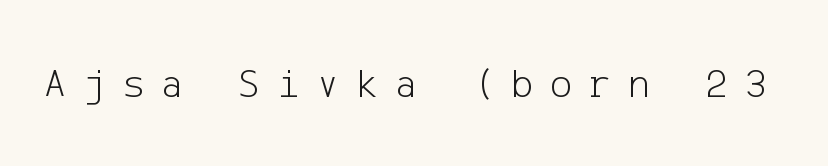
{"serif": "no", "italic": "no", "bold": "no", "weight": "light", "width": "normal", "stroke_contrast": "low", "x_height": "medium", "underline": "no", "letter_spacing": "wide", "letter_spacing_em": 0.42, "glyph_px": 41}
